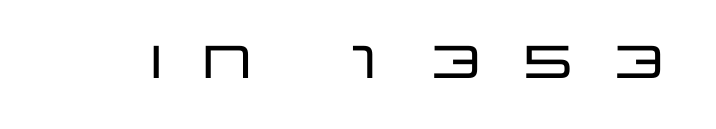
Students, note that the glyphs here are deliberately spaced far apart. You can tell it's not italic because the verticals are truly vertical. The letters advance in unequal steps, a hallmark of proportional type. The space beneath each line is pristine and unruled. This sample uses a sans-serif face.
